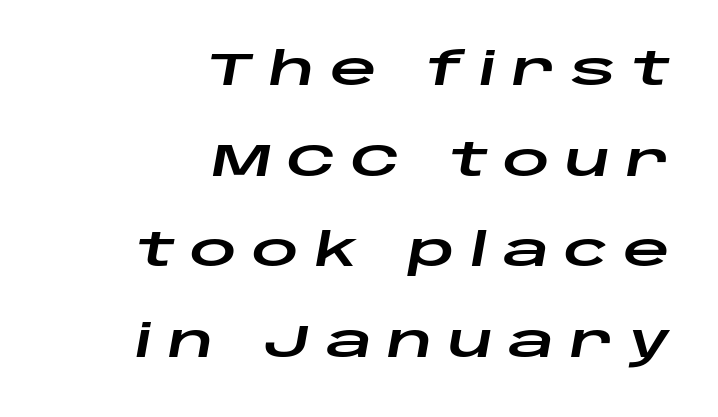
{"italic": "yes", "lean": "right", "slant_degrees": 10, "width": "wide", "stroke_contrast": "low", "x_height": "large", "monospaced": "no", "underline": "no", "align": "right", "line_spacing": "loose", "line_spacing_ratio": 1.97, "letter_spacing": "wide", "letter_spacing_em": 0.33, "glyph_px": 46}
